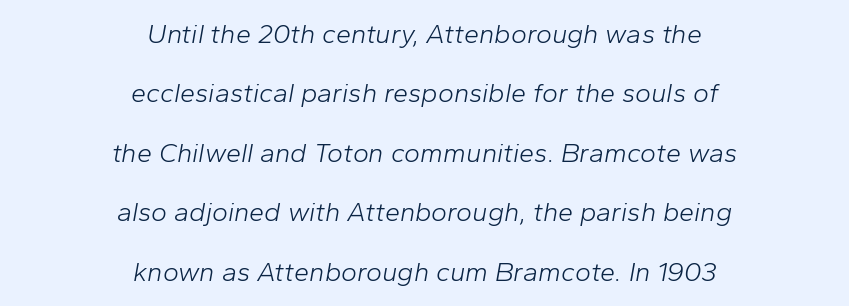
The image shows 27 px text type, italic (leaning right); set centered, loose line spacing (2.2x), normal letter spacing, not underlined.
